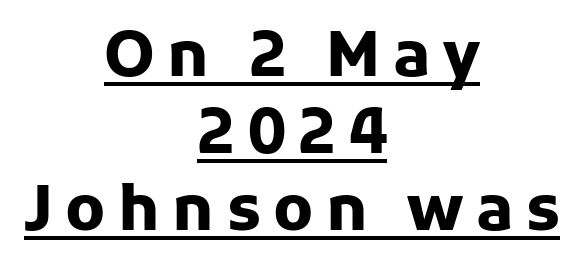
Students, note that the glyphs here are deliberately spaced far apart. A rule runs beneath these lines of type. The lines in this sample share a center point and differ in where they start and stop. The face used here is proportionally spaced, like ordinary book or web type. Regarding serifs, this sample does without them.
